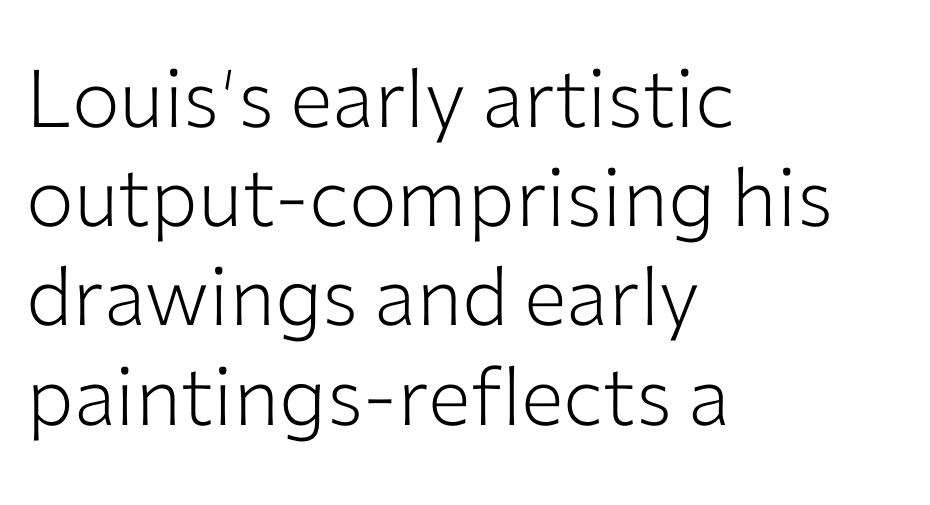
{"serif": "no", "italic": "no", "bold": "no", "weight": "light", "width": "normal", "stroke_contrast": "low", "x_height": "medium", "monospaced": "no", "underline": "no", "align": "left", "line_spacing_ratio": 1.24, "letter_spacing": "normal", "letter_spacing_em": 0.0, "glyph_px": 80}
